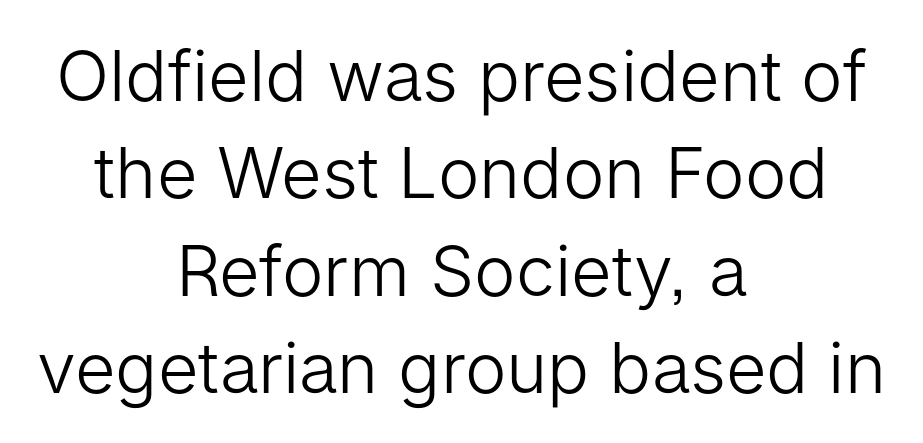
Clear beneath every line of the passage. Italic? Not at all — the glyphs are vertical. The paragraph shown floats in the horizontal middle. Stroke thickness stays within the range of a standard reading face or lighter. Proportional: the letters do not fall into vertical columns.
